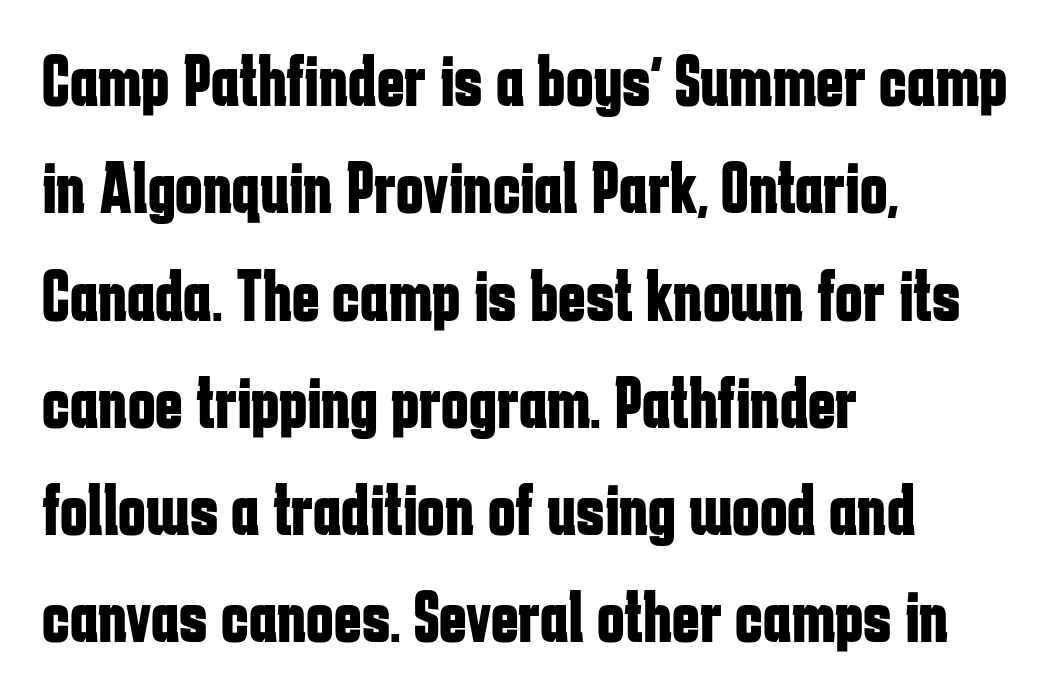
The image shows 74 px bold, condensed sans-serif type, upright; set left-aligned, normal line spacing (1.45x), normal letter spacing, not underlined; low stroke contrast and a medium x-height.
